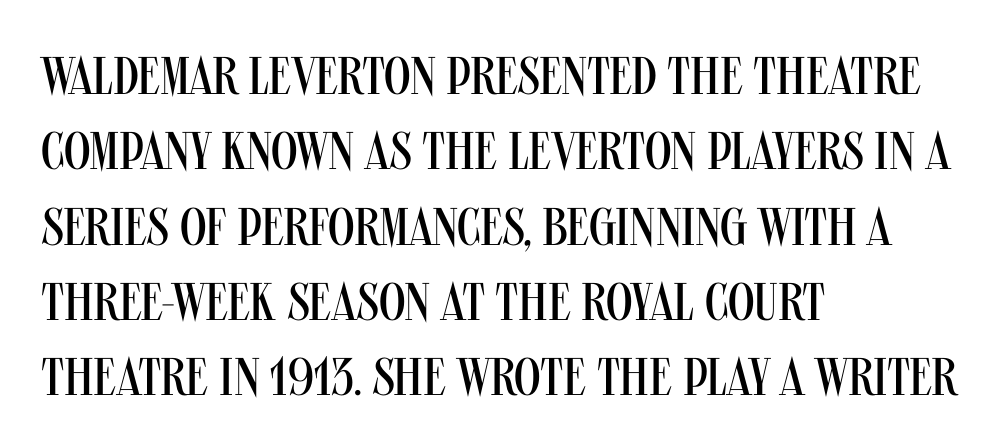
The image shows 53 px regular-weight, condensed sans-serif type, upright; set left-aligned, normal line spacing (1.42x), normal letter spacing, not underlined; medium stroke contrast and a large x-height.
